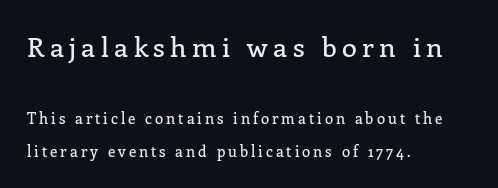
You get the large type first, then a drop to smaller type. Which margin do the lines hug? The left one — the right edge is uneven. Letters rest on an invisible, unmarked baseline. The passage shown has open, widely tracked lettering throughout. The block of text is sparse from top to bottom, with ample space between rows. Upright lettering throughout.
